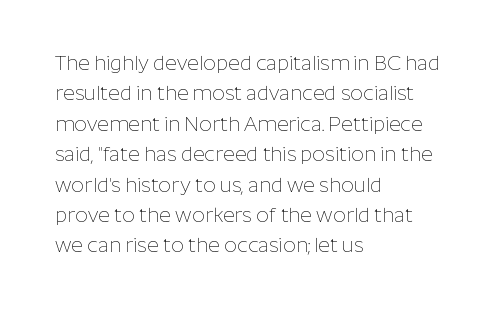
Q: Is the text bold? A: No.
Q: Is the text italic (slanted)? A: No, it is upright.
Q: Is the text underlined? A: No.
Q: How is the paragraph aligned? A: Left-aligned.
Q: Is the spacing between letters normal or unusually wide? A: Normal.
Q: Is the spacing between lines tight, normal or loose? A: Normal.
